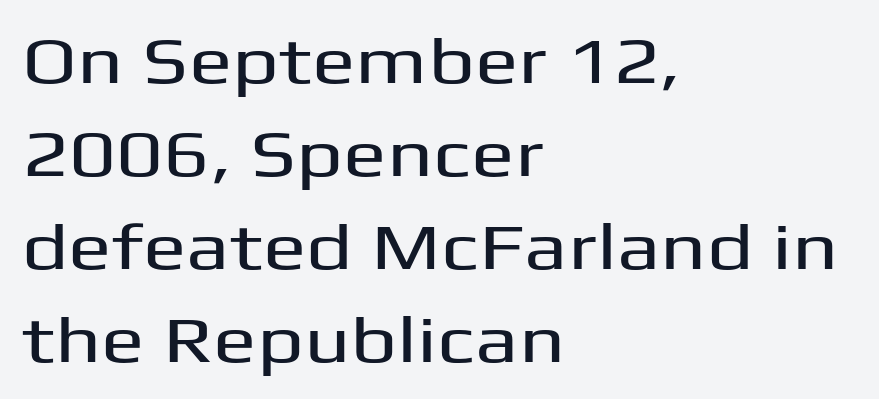
The image shows 65 px wide sans-serif type, upright; set left-aligned, normal line spacing (1.43x), normal letter spacing, not underlined; medium stroke contrast and a medium x-height.
